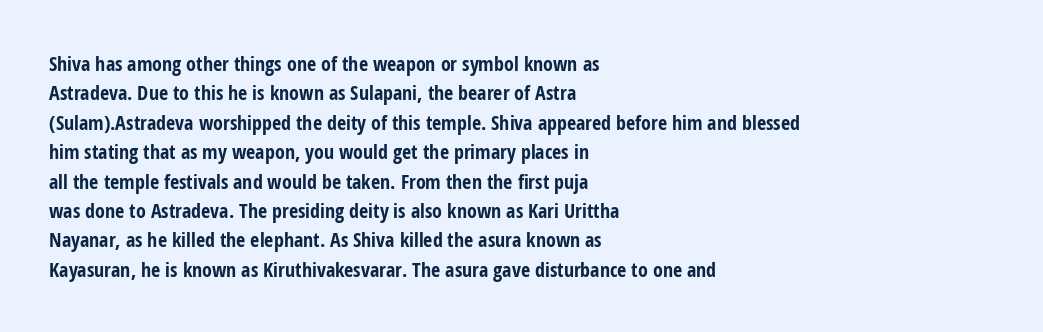
The image shows 20 px bold type, upright; set left-aligned, normal line spacing (1.47x), normal letter spacing, not underlined.
